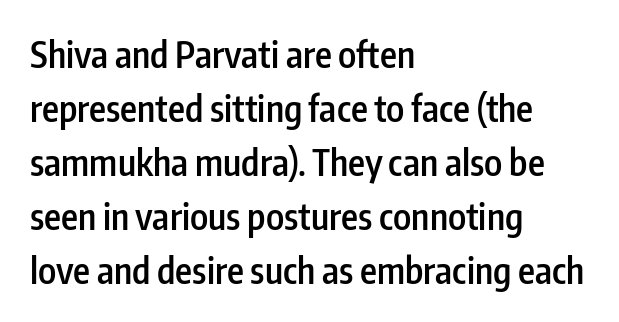
Strokes here are thickened, but only to semibold level. Posture: upright roman. The strip under each line holds only bare page. Are there feet on the stems? There aren't — it's a sans.
